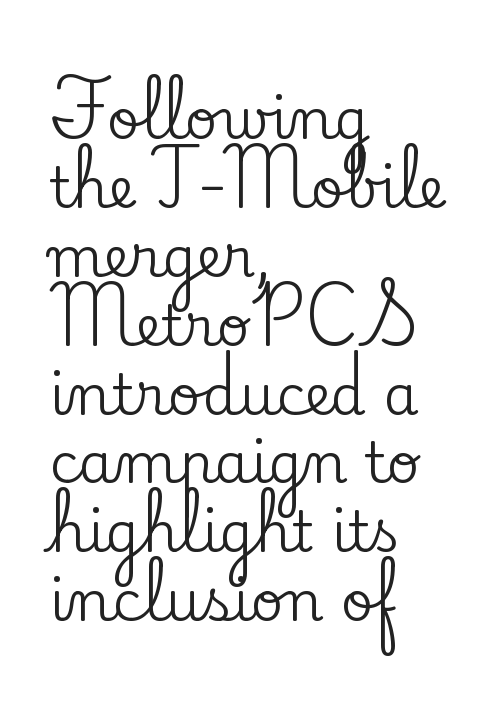
Q: Is the text italic (slanted)? A: No, it is upright.
Q: Is the typeface a serif or a sans-serif typeface? A: Serif.
Q: Is the text underlined? A: No.
Q: How is the paragraph aligned? A: Left-aligned.
Q: Is the spacing between letters normal or unusually wide? A: Normal.
Q: Width (condensed, normal, or wide)? A: Normal.
Q: Stroke contrast? A: Low.
Q: x-height? A: Small.
Q: Monospaced? A: No.
